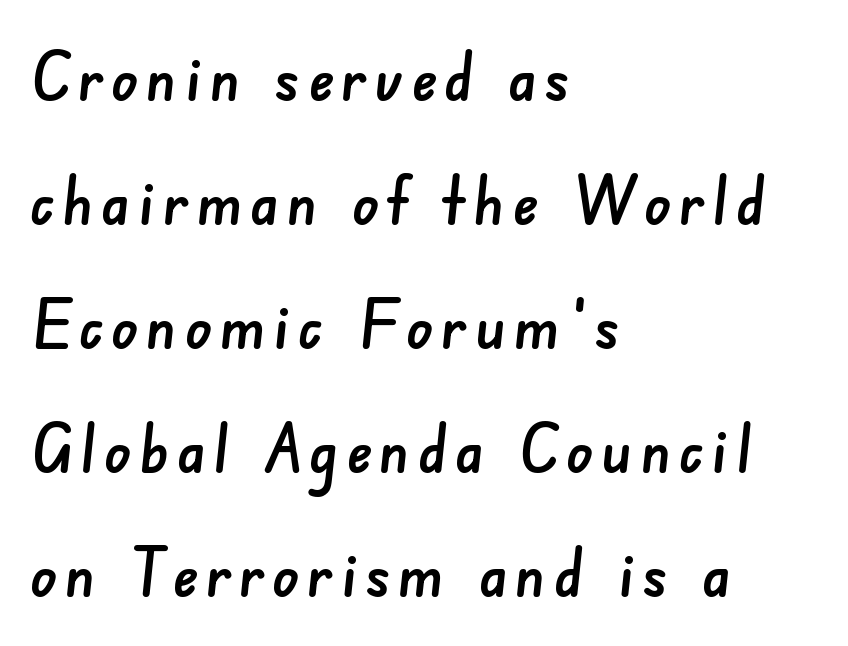
Looks like regular typesetting: each glyph gets only the width it needs. Honestly, there is no underline to notice here at all. In terms of letterform style, serifs are entirely absent. The paragraph has a hard left edge and a soft right edge.
